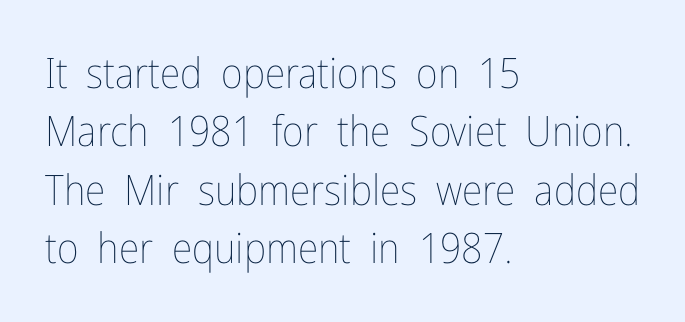
The image shows 42 px thin, condensed type, upright; set left-aligned, normal line spacing (1.39x), normal letter spacing, not underlined; low stroke contrast and a medium x-height.
